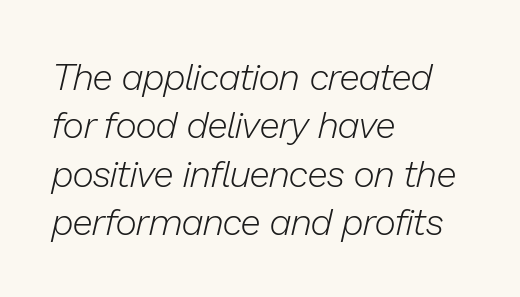
The image shows 37 px light type, italic (leaning right); set left-aligned, normal line spacing (1.31x), normal letter spacing, not underlined; low stroke contrast and a medium x-height.
